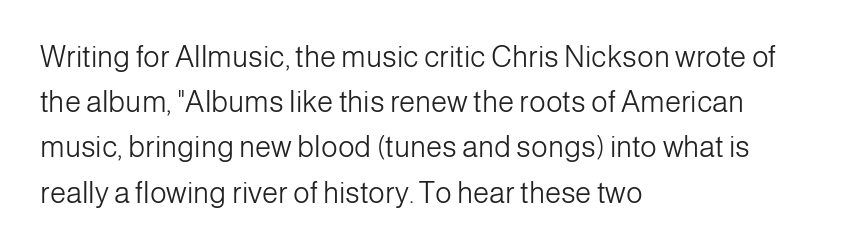
{"serif": "no", "italic": "no", "bold": "no", "weight": "light", "width": "normal", "stroke_contrast": "low", "x_height": "medium", "monospaced": "no", "underline": "no", "align": "left", "line_spacing": "normal", "line_spacing_ratio": 1.56, "letter_spacing": "normal", "letter_spacing_em": 0.0, "glyph_px": 29}
